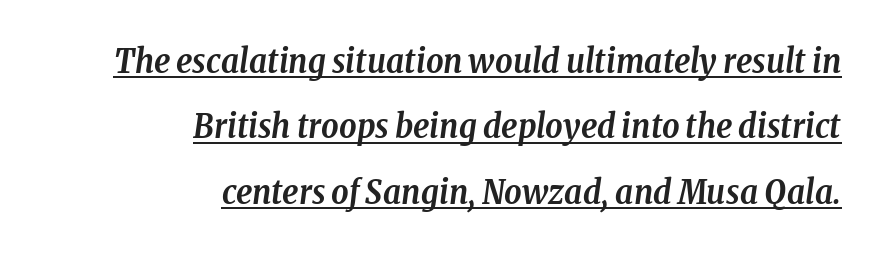
{"serif": "yes", "italic": "yes", "lean": "right", "slant_degrees": 8, "bold": "yes", "weight": "semibold", "width": "condensed", "stroke_contrast": "low", "x_height": "medium", "monospaced": "no", "underline": "yes", "align": "right", "line_spacing": "loose", "line_spacing_ratio": 1.92, "letter_spacing": "normal", "letter_spacing_em": 0.0, "glyph_px": 34}
